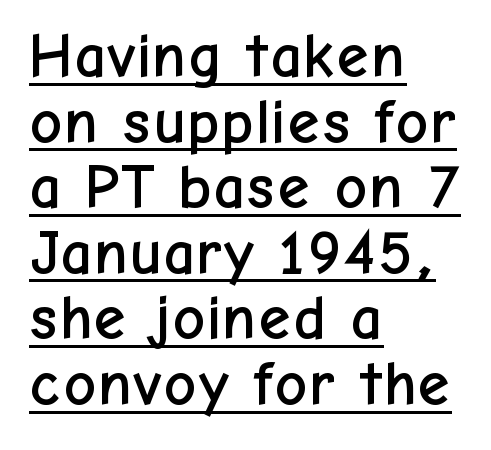
{"serif": "no", "italic": "no", "width": "normal", "stroke_contrast": "low", "x_height": "medium", "monospaced": "no", "underline": "yes", "align": "left", "line_spacing": "tight", "line_spacing_ratio": 1.04, "letter_spacing": "normal", "letter_spacing_em": 0.0, "glyph_px": 63}
